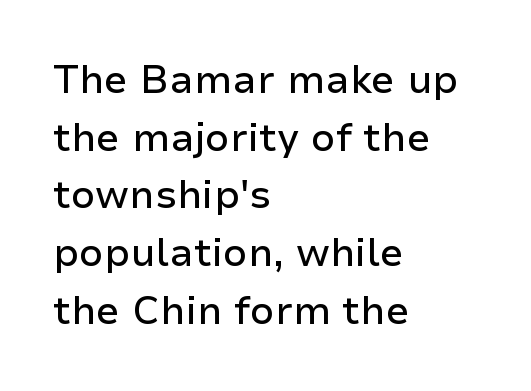
{"serif": "no", "italic": "no", "width": "normal", "stroke_contrast": "low", "x_height": "medium", "monospaced": "no", "underline": "no", "align": "left", "line_spacing": "normal", "line_spacing_ratio": 1.48, "letter_spacing": "normal", "letter_spacing_em": 0.0, "glyph_px": 39}
